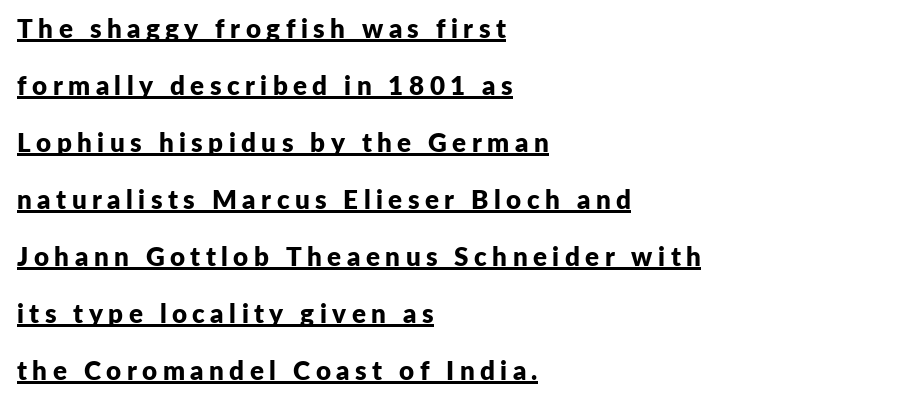
Does a line run under the words? Yes, clearly. The letterforms stand isolated, each surrounded by extra space. Leftover space on each line is placed entirely after the last word. Each glyph is drawn with heavy, bold strokes.
